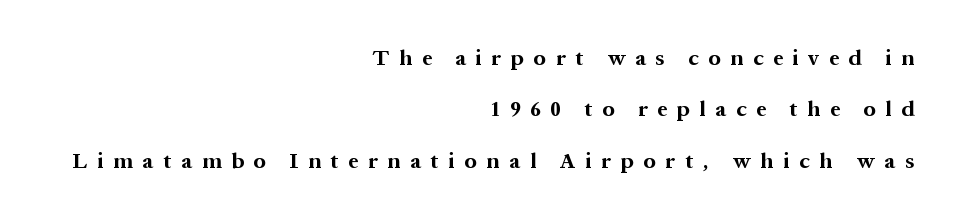
{"italic": "no", "bold": "yes", "underline": "no", "align": "right", "line_spacing": "loose", "line_spacing_ratio": 2.33, "letter_spacing": "wide", "letter_spacing_em": 0.44, "glyph_px": 22}
